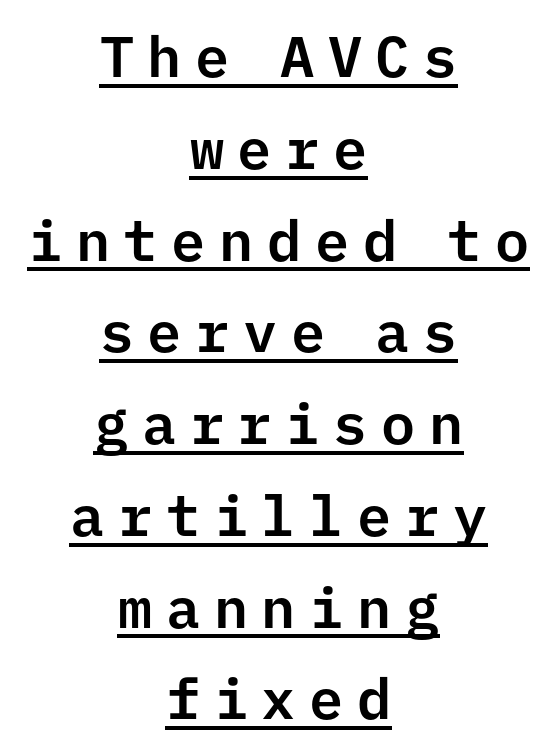
The image shows 57 px sans-serif type, upright, monospaced; set centered, normal line spacing (1.61x), unusually wide letter spacing (+0.24 em), underlined; low stroke contrast and a medium x-height.
